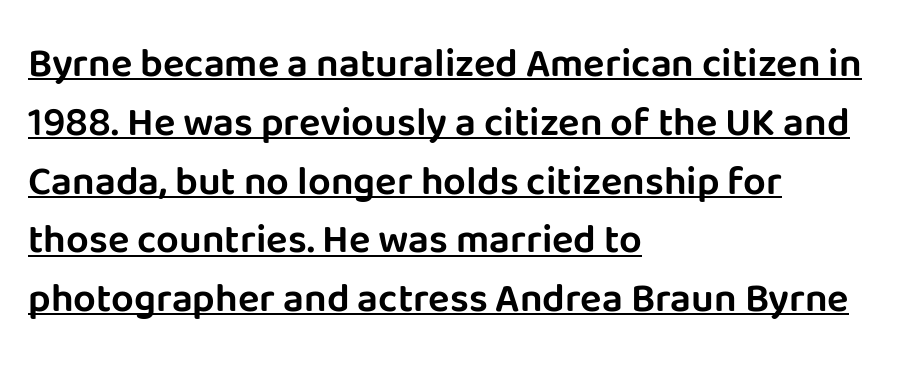
Font category for this specimen: sans-serif. The typesetter chose a ragged-right arrangement here. Standard letterfit; no display-style spreading of the glyphs. The rendering uses natural spacing where letterforms have individual widths.
